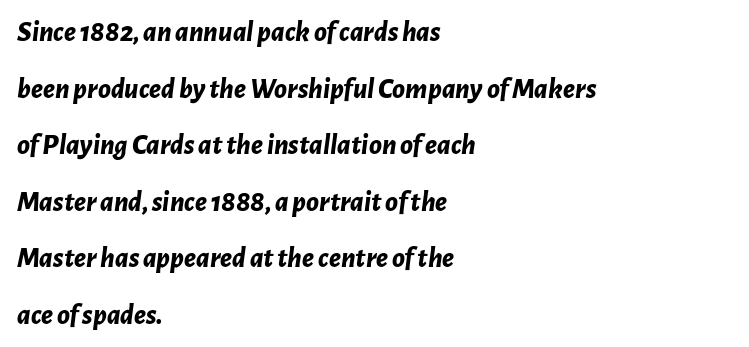
The image shows 29 px bold type, italic (leaning right); set left-aligned, loose line spacing (1.95x), normal letter spacing, not underlined; low stroke contrast and a medium x-height.
